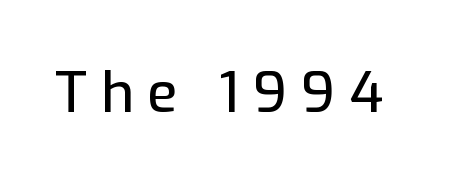
{"serif": "no", "italic": "no", "width": "normal", "stroke_contrast": "low", "x_height": "medium", "monospaced": "no", "underline": "no", "letter_spacing": "wide", "letter_spacing_em": 0.24, "glyph_px": 56}
